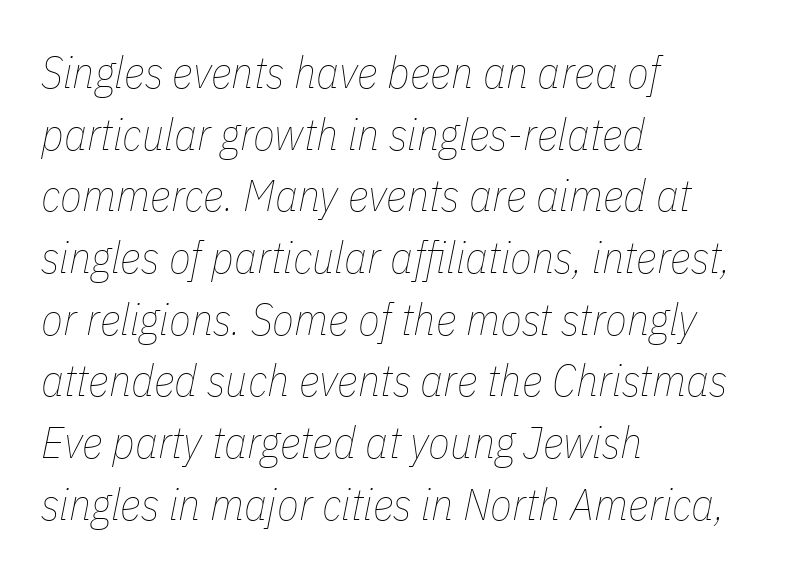
The image shows 45 px thin, condensed type, italic (leaning right); set left-aligned, normal line spacing (1.37x), normal letter spacing, not underlined; low stroke contrast and a medium x-height.
